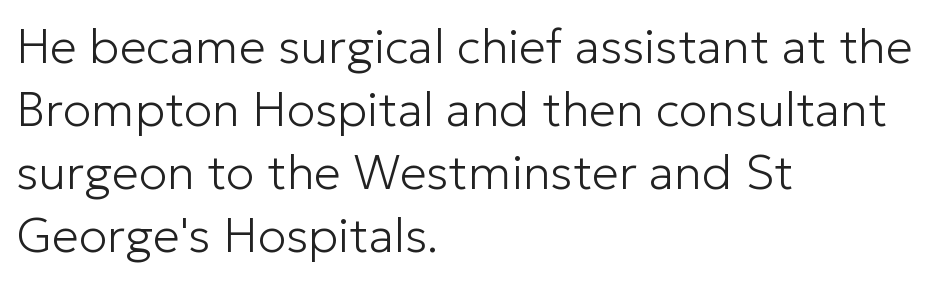
Does the copy run flush right? No — it runs flush left. Character widths vary here, with narrow letters taking less room than wide ones. A light-to-regular cut is what we see here. Honestly, the row spacing looks completely unremarkable. Is the letter spacing exaggerated? No — it looks like the ordinary default.
